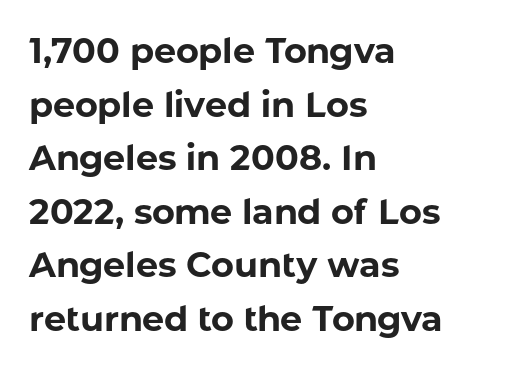
{"serif": "no", "italic": "no", "bold": "yes", "weight": "bold", "width": "normal", "stroke_contrast": "low", "x_height": "medium", "monospaced": "no", "underline": "no", "align": "left", "line_spacing": "normal", "line_spacing_ratio": 1.53, "letter_spacing": "normal", "letter_spacing_em": 0.0, "glyph_px": 35}
